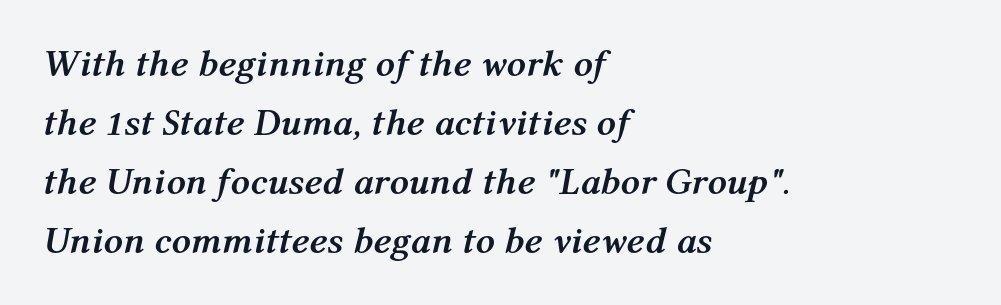
The image shows 38 px semibold type, italic (leaning right); set left-aligned, normal line spacing (1.55x), normal letter spacing, not underlined; medium stroke contrast and a medium x-height.
